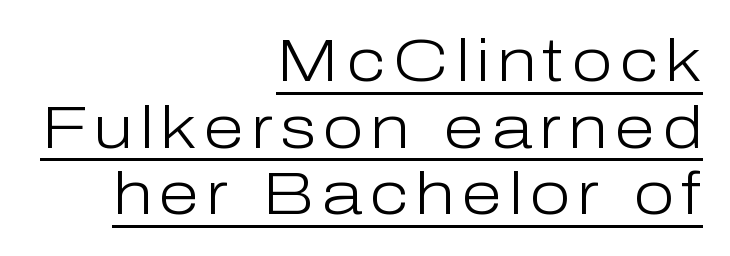
The image shows 60 px light sans-serif type, upright; set right-aligned, tight line spacing (1.11x), underlined; low stroke contrast and a medium x-height.
